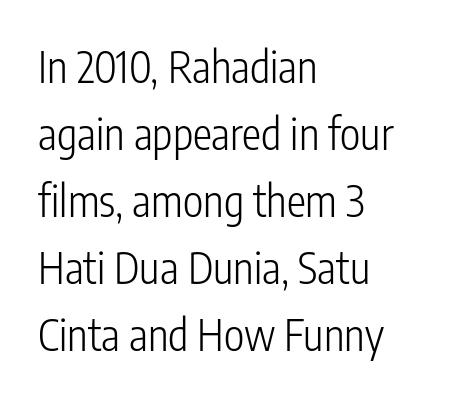
{"serif": "no", "italic": "no", "bold": "no", "weight": "light", "width": "condensed", "stroke_contrast": "low", "x_height": "medium", "monospaced": "no", "underline": "no", "align": "left", "line_spacing": "normal", "line_spacing_ratio": 1.56, "letter_spacing": "normal", "letter_spacing_em": 0.0, "glyph_px": 43}
